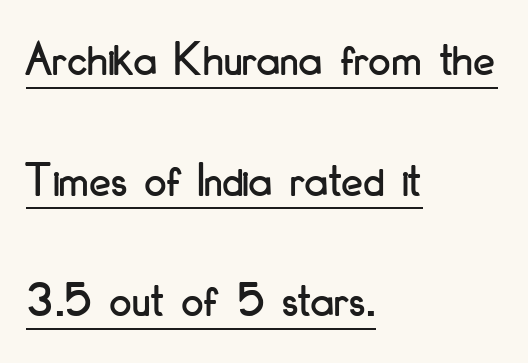
The image shows 49 px condensed sans-serif type, upright; set left-aligned, loose line spacing (2.46x), normal letter spacing, underlined; low stroke contrast and a small x-height.
